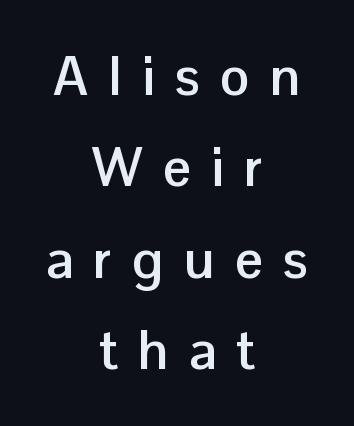
Q: Is the text bold? A: Yes.
Q: Is the text italic (slanted)? A: No, it is upright.
Q: Is the typeface a serif or a sans-serif typeface? A: Sans-serif.
Q: Is the text underlined? A: No.
Q: How is the paragraph aligned? A: Centered.
Q: Is the spacing between letters normal or unusually wide? A: Unusually wide.
Q: Is the spacing between lines tight, normal or loose? A: Normal.
Q: Width (condensed, normal, or wide)? A: Normal.
Q: Stroke contrast? A: Low.
Q: x-height? A: Medium.
Q: Monospaced? A: No.
